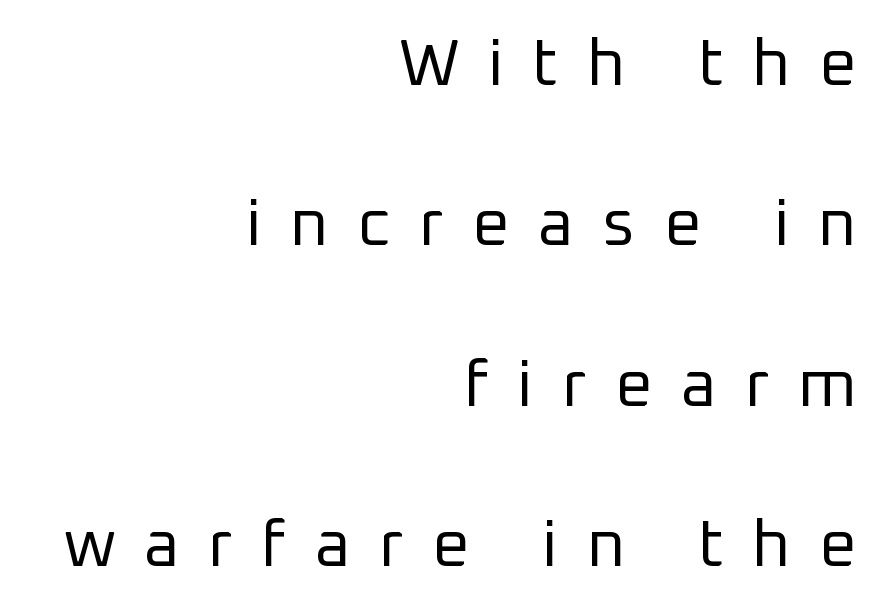
Students, note that the glyphs here are deliberately spaced far apart. The type family on display is of the sans-serif kind. Summary of weight: not heavy and not bold. Proportional: the letters do not fall into vertical columns.
